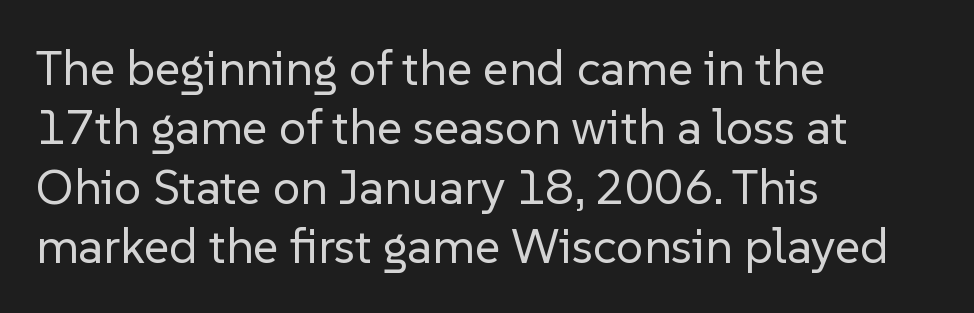
Q: Is the text bold? A: No.
Q: Is the text italic (slanted)? A: No, it is upright.
Q: Is the typeface a serif or a sans-serif typeface? A: Sans-serif.
Q: Is the text underlined? A: No.
Q: How is the paragraph aligned? A: Left-aligned.
Q: Is the spacing between letters normal or unusually wide? A: Normal.
Q: Width (condensed, normal, or wide)? A: Normal.
Q: Stroke contrast? A: Low.
Q: x-height? A: Medium.
Q: Monospaced? A: No.
